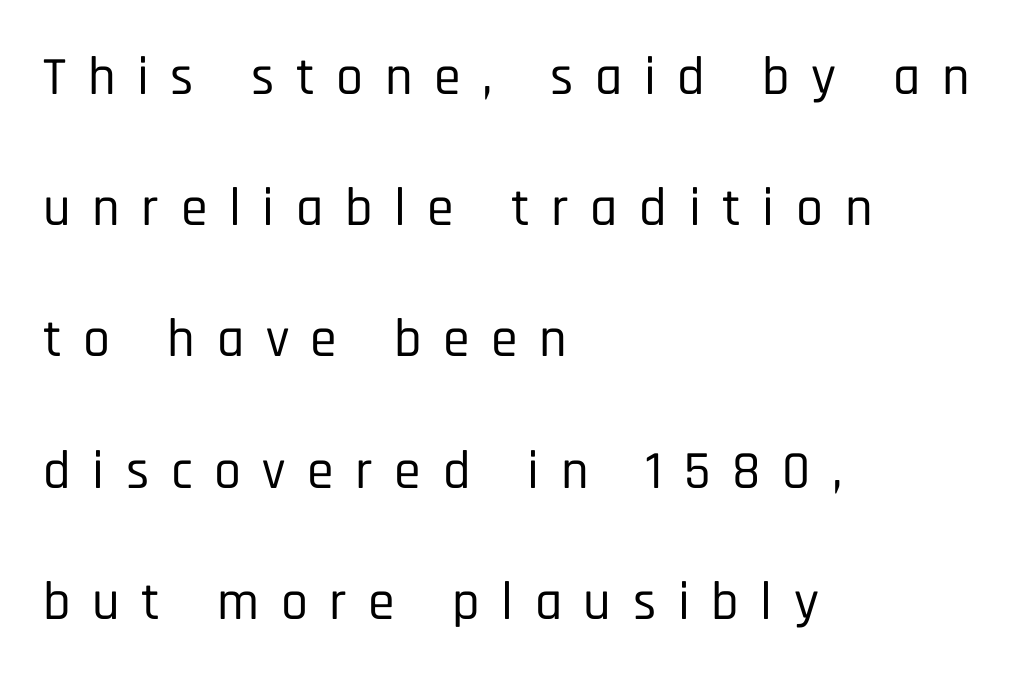
The image shows 54 px condensed sans-serif type, upright; set left-aligned, loose line spacing (2.43x), unusually wide letter spacing (+0.4 em), not underlined; low stroke contrast and a large x-height.
